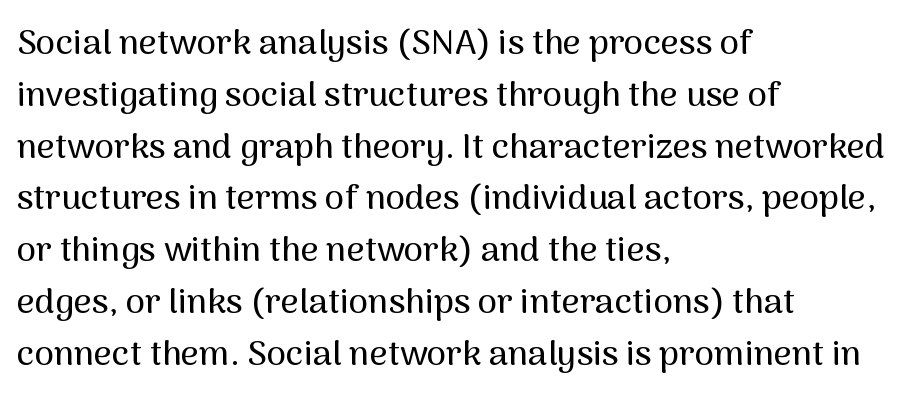
Rows of type keep a routine distance in the vertical direction. Here the designer chose a conventional face with non-uniform glyph widths. What stands out about the letter spacing? Nothing — it is the standard amount. This is roman type, the default non-slanted kind. The lines are quadded left.
